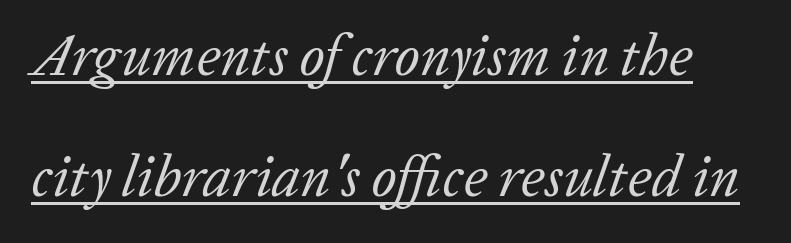
Q: Is the text bold? A: No.
Q: Is the text italic (slanted)? A: Yes, it leans right by about 20 degrees.
Q: Is the typeface a serif or a sans-serif typeface? A: Serif.
Q: Is the text underlined? A: Yes.
Q: Is the spacing between letters normal or unusually wide? A: Normal.
Q: Is the spacing between lines tight, normal or loose? A: Loose.
Q: Width (condensed, normal, or wide)? A: Normal.
Q: Stroke contrast? A: Low.
Q: x-height? A: Medium.
Q: Monospaced? A: No.
